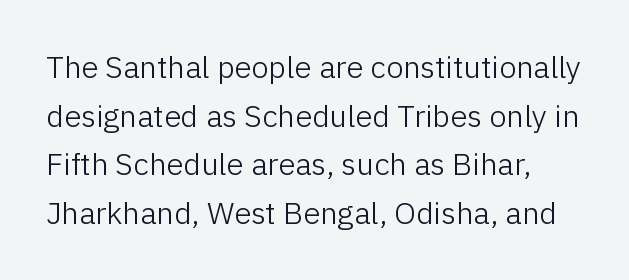
The image shows 31 px light sans-serif type, upright; set normal line spacing (1.57x), normal letter spacing, not underlined; low stroke contrast and a medium x-height.
